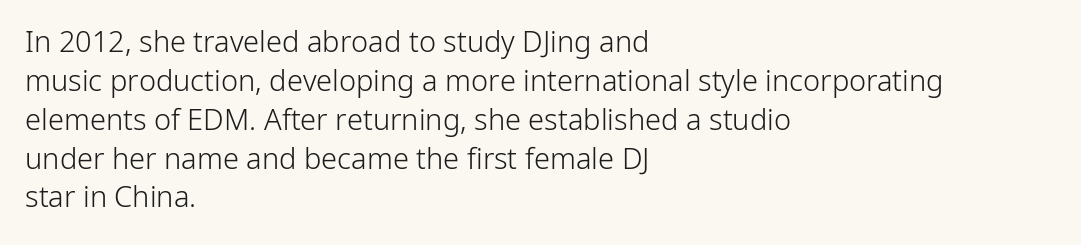
Q: Is the text bold? A: No.
Q: Is the text italic (slanted)? A: No, it is upright.
Q: Is the typeface a serif or a sans-serif typeface? A: Sans-serif.
Q: Is the text underlined? A: No.
Q: How is the paragraph aligned? A: Left-aligned.
Q: Is the spacing between letters normal or unusually wide? A: Normal.
Q: Is the spacing between lines tight, normal or loose? A: Normal.
Q: Width (condensed, normal, or wide)? A: Normal.
Q: Stroke contrast? A: Low.
Q: x-height? A: Medium.
Q: Monospaced? A: No.
